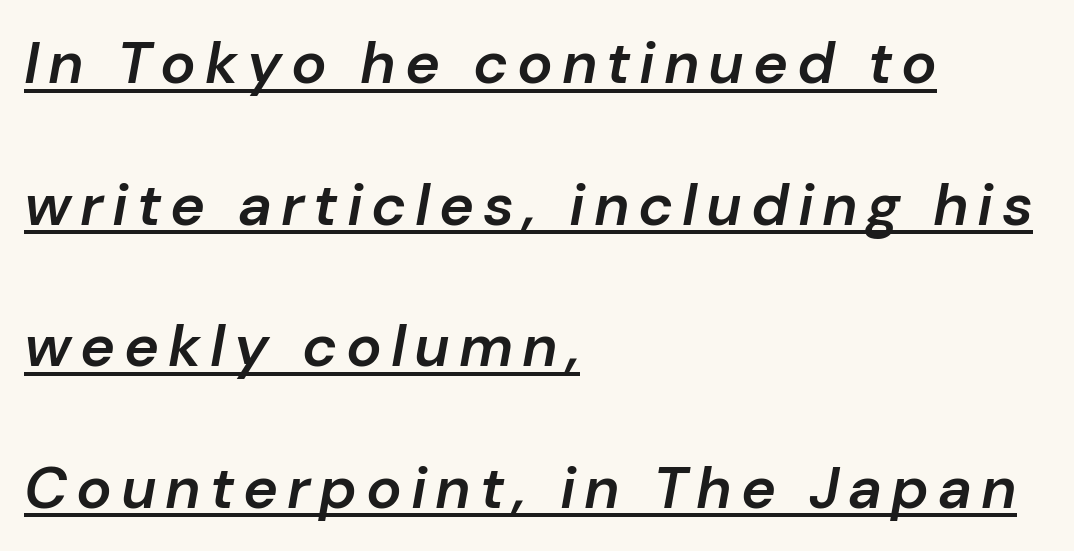
Is there an underline? Yes — a line sits under the letters. This sample trades compactness for vertical openness between lines. Tall strokes in this sample are angled rather than plumb. The face used here is a semibold: visibly heavier than regular, lighter than bold.
